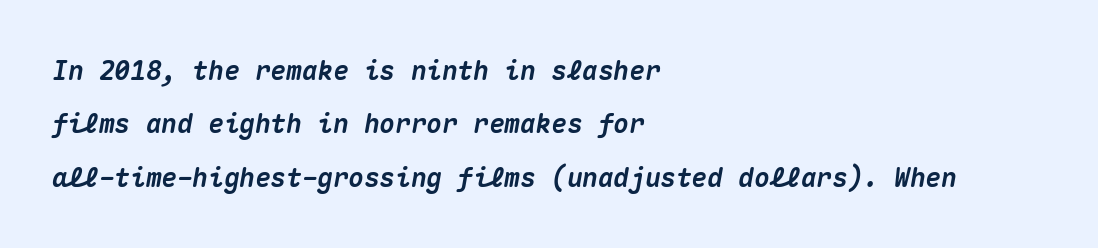
The passage shown leans; its letterforms are oblique. This rendering features lettering with no underline. The letters are bold, with thick, heavy strokes. This sample trades compactness for vertical openness between lines.
